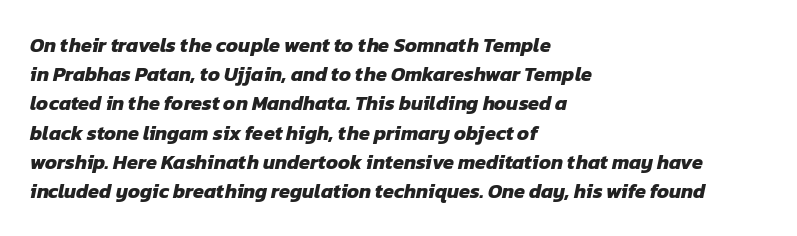
{"bold": "yes", "underline": "no", "align": "left", "line_spacing": "normal", "line_spacing_ratio": 1.46, "letter_spacing": "normal", "letter_spacing_em": 0.0, "glyph_px": 20}
